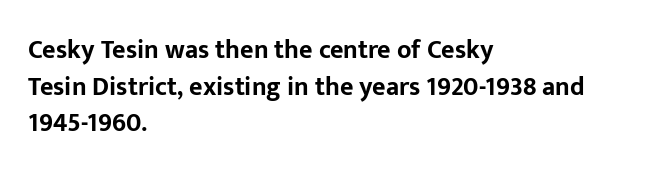
{"italic": "no", "bold": "yes", "underline": "no", "align": "left", "line_spacing": "normal", "line_spacing_ratio": 1.41, "letter_spacing": "normal", "letter_spacing_em": 0.0, "glyph_px": 26}
